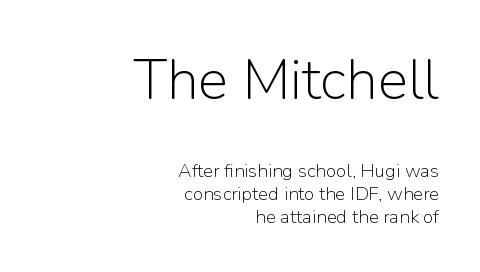
Q: Is the text bold? A: No.
Q: Is the text italic (slanted)? A: No, it is upright.
Q: Is the typeface a serif or a sans-serif typeface? A: Sans-serif.
Q: Is the text underlined? A: No.
Q: How is the paragraph aligned? A: Right-aligned.
Q: Is the spacing between letters normal or unusually wide? A: Normal.
Q: Which block of text is set in a larger size, the first (top) or the second (bottom)? A: The first (top) one.
Q: Width (condensed, normal, or wide)? A: Normal.
Q: Stroke contrast? A: Low.
Q: x-height? A: Medium.
Q: Monospaced? A: No.
